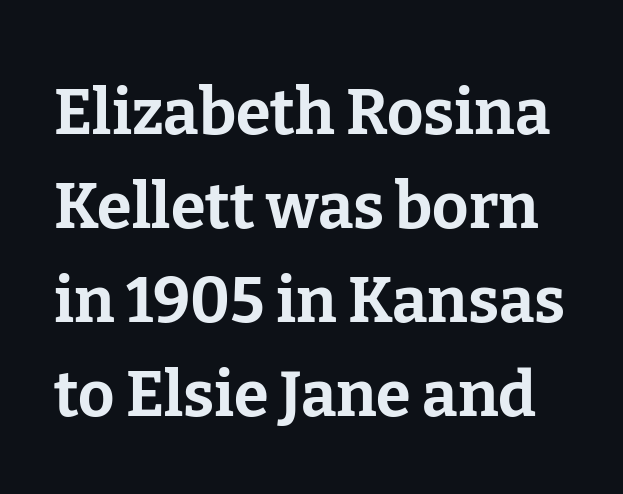
The axis of the letterforms is exactly vertical. The space between consecutive lines is moderate. Lines of text with bare space underneath. Small tapered or slab feet sit at the stroke ends, so this counts as serif.
